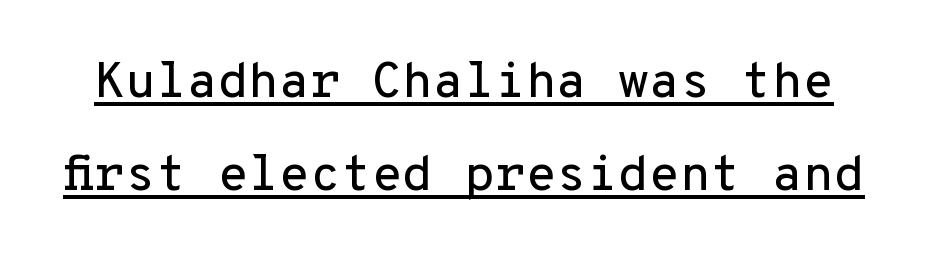
Serifs: no, the terminals of the letterforms are clean. The lettering holds an erect, upright posture throughout. Descenders here cross a horizontal rule under the line. Looks like terminal output: every glyph gets an equal slot. Look at the tracking — it's just the regular setting, nothing added.
